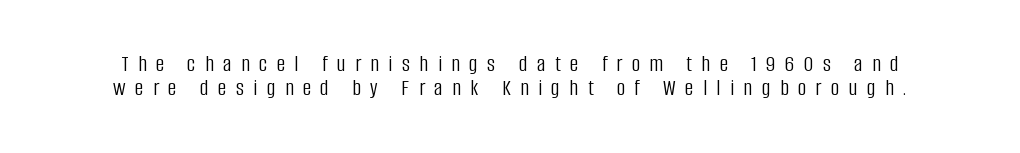
Tightly led — the rows are bunched. Here the glyphs are tracked loosely, breaking word shapes into spaced letters. Heft: none added — not bold. Rule under the text: the space is simply empty.
